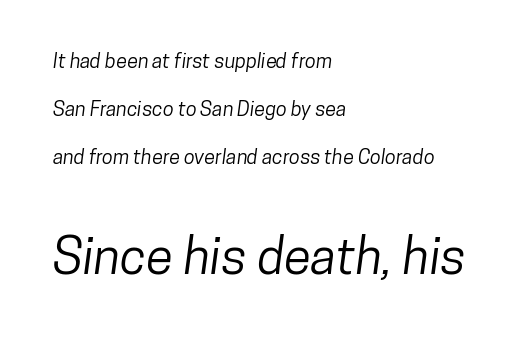
The image shows 50 px condensed sans-serif type; set left-aligned, loose line spacing (2.39x), normal letter spacing, not underlined; the second (bottom) block is 2.5x larger; low stroke contrast and a medium x-height.
